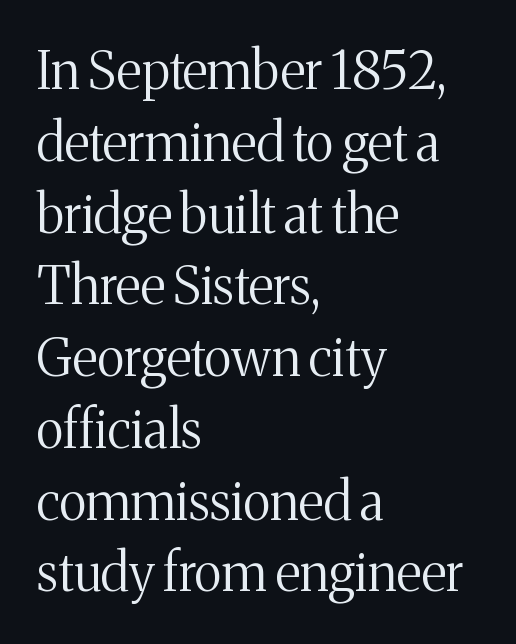
The image shows 52 px regular-weight serif type, upright; set left-aligned, normal line spacing (1.38x), normal letter spacing, not underlined; medium stroke contrast and a medium x-height.
